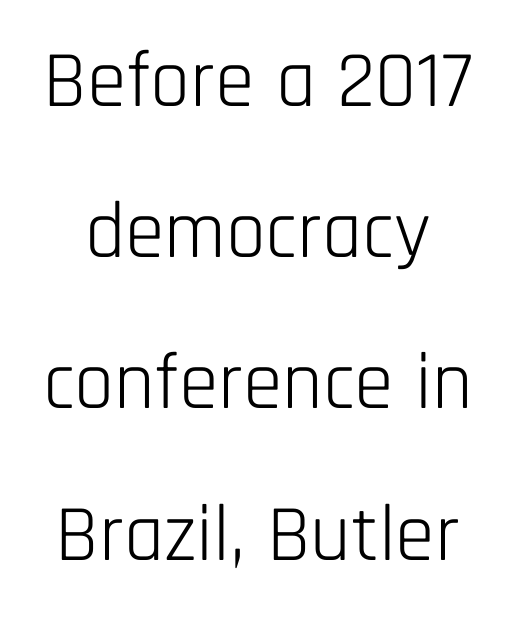
Caption: standard tracking, unaltered. Letters rest on an invisible, unmarked baseline. Stems here are at most as thick as an everyday book face. Italic? Not at all — the glyphs are vertical. Spacing verdict: proportional, widths tailored to each character. The passage shown is typeset with a sans-serif family.
